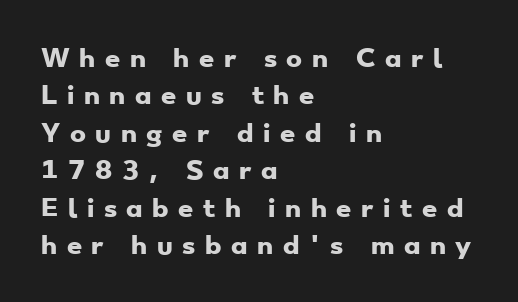
Honestly, the letter spacing is so wide it's the main thing you notice. You'd pick this weight for a headline — it's a proper bold. Caption: multi-line text, flush left, ragged right. Beneath every word, the page is bare. The rendering uses a moderate line-height, typical for paragraphs.
